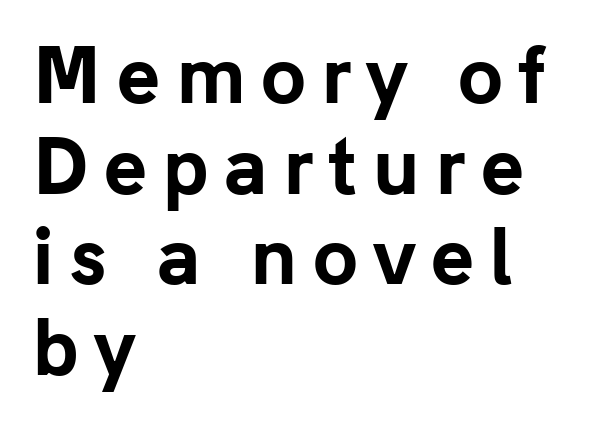
Q: Is the text bold? A: Yes.
Q: Is the text italic (slanted)? A: No, it is upright.
Q: Is the typeface a serif or a sans-serif typeface? A: Sans-serif.
Q: Is the text underlined? A: No.
Q: How is the paragraph aligned? A: Left-aligned.
Q: Is the spacing between letters normal or unusually wide? A: Unusually wide.
Q: Width (condensed, normal, or wide)? A: Normal.
Q: Stroke contrast? A: Low.
Q: x-height? A: Medium.
Q: Monospaced? A: No.
